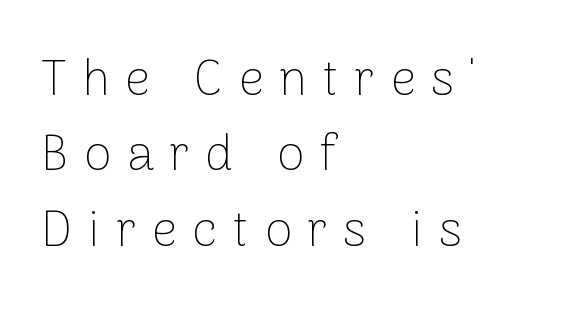
Q: Is the text bold? A: No.
Q: Is the text italic (slanted)? A: No, it is upright.
Q: Is the typeface a serif or a sans-serif typeface? A: Sans-serif.
Q: Is the text underlined? A: No.
Q: How is the paragraph aligned? A: Left-aligned.
Q: Is the spacing between letters normal or unusually wide? A: Unusually wide.
Q: Is the spacing between lines tight, normal or loose? A: Normal.
Q: Width (condensed, normal, or wide)? A: Normal.
Q: Stroke contrast? A: Low.
Q: x-height? A: Medium.
Q: Monospaced? A: No.
